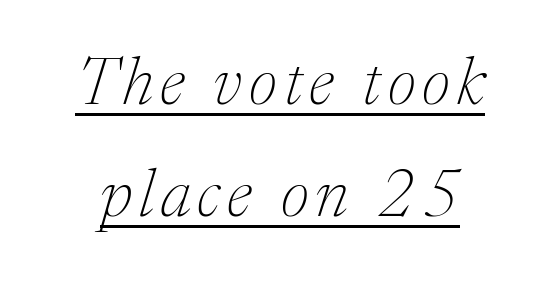
The image shows 67 px thin serif type, italic (leaning right); set normal line spacing (1.67x), underlined; medium stroke contrast and a medium x-height.
